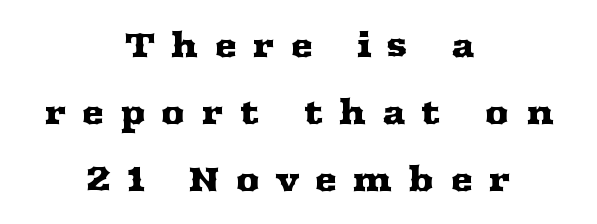
Q: Is the text italic (slanted)? A: No, it is upright.
Q: Is the typeface a serif or a sans-serif typeface? A: Serif.
Q: Is the text underlined? A: No.
Q: How is the paragraph aligned? A: Centered.
Q: Is the spacing between letters normal or unusually wide? A: Unusually wide.
Q: Is the spacing between lines tight, normal or loose? A: Loose.
Q: Width (condensed, normal, or wide)? A: Wide.
Q: Stroke contrast? A: Medium.
Q: x-height? A: Medium.
Q: Monospaced? A: No.
